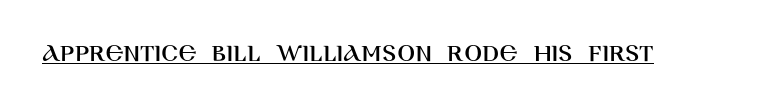
{"italic": "no", "underline": "yes", "letter_spacing": "normal", "letter_spacing_em": 0.0, "glyph_px": 26}
